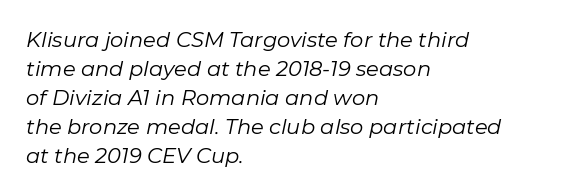
Q: Is the text bold? A: No.
Q: Is the text italic (slanted)? A: Yes, it leans right by about 11 degrees.
Q: Is the text underlined? A: No.
Q: How is the paragraph aligned? A: Left-aligned.
Q: Is the spacing between letters normal or unusually wide? A: Normal.
Q: Is the spacing between lines tight, normal or loose? A: Normal.
